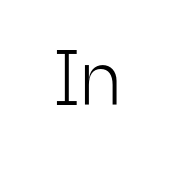
The image shows 79 px light, condensed sans-serif type, upright; set normal letter spacing, not underlined; low stroke contrast and a medium x-height.
